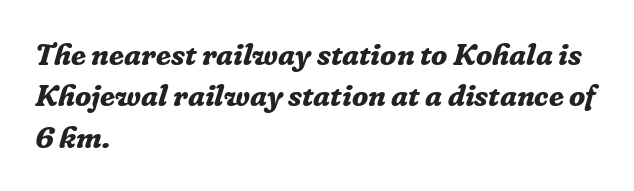
{"serif": "yes", "italic": "yes", "lean": "right", "slant_degrees": 16, "bold": "yes", "weight": "bold", "width": "normal", "stroke_contrast": "low", "x_height": "medium", "monospaced": "no", "underline": "no", "align": "left", "line_spacing": "normal", "line_spacing_ratio": 1.38, "letter_spacing": "normal", "letter_spacing_em": 0.0, "glyph_px": 30}
